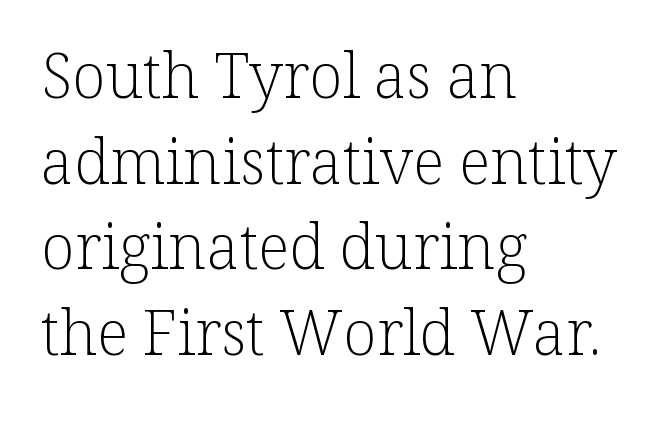
Stem width sits at or under what a default text font uses. Do the characters align in a grid? No, the font is proportional. The glyphs are unaccompanied by any horizontal stroke below them. The characters display serif detailing at their extremities.
